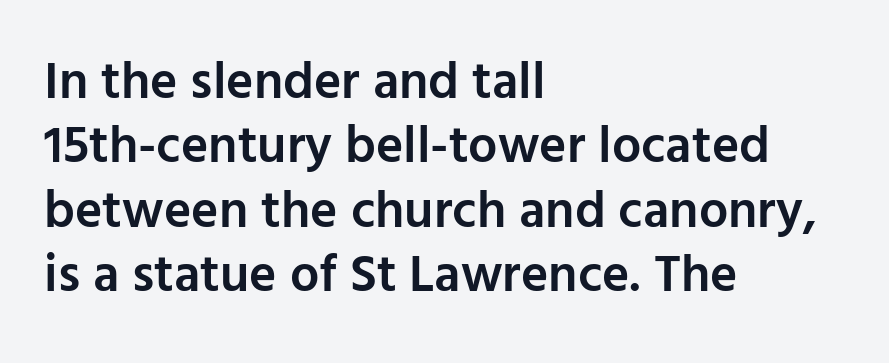
{"serif": "no", "italic": "no", "bold": "semi", "weight": "semibold", "width": "normal", "stroke_contrast": "low", "x_height": "medium", "monospaced": "no", "underline": "no", "align": "left", "line_spacing_ratio": 1.24, "letter_spacing": "normal", "letter_spacing_em": 0.0, "glyph_px": 52}
